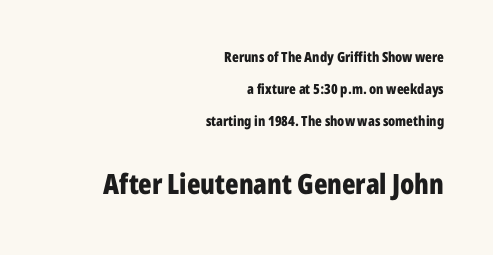
{"serif": "no", "italic": "no", "bold": "yes", "weight": "bold", "width": "condensed", "stroke_contrast": "low", "x_height": "medium", "monospaced": "no", "underline": "no", "align": "right", "line_spacing": "loose", "line_spacing_ratio": 2.3, "letter_spacing": "normal", "letter_spacing_em": 0.0, "larger_block": "second", "size_ratio": 2.0, "glyph_px": 28}
